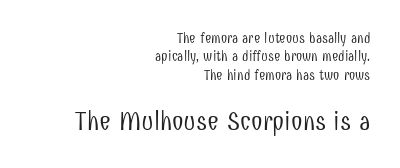
The image shows 26 px text type, upright; set right-aligned, normal line spacing (1.32x), normal letter spacing, not underlined; the second (bottom) block is 1.86x larger.
